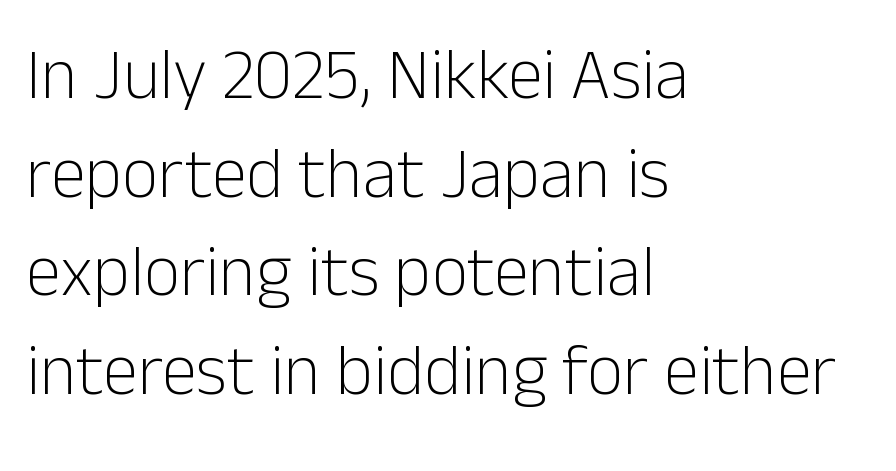
No italicization has been applied; the sample stays upright. Interline gaps are of average width in this sample. These lines are composed in type without serifs. The area under the type is left untouched. Is the letter spacing exaggerated? No — it looks like the ordinary default. Horizontally, the lines are justified to the leading edge only.
